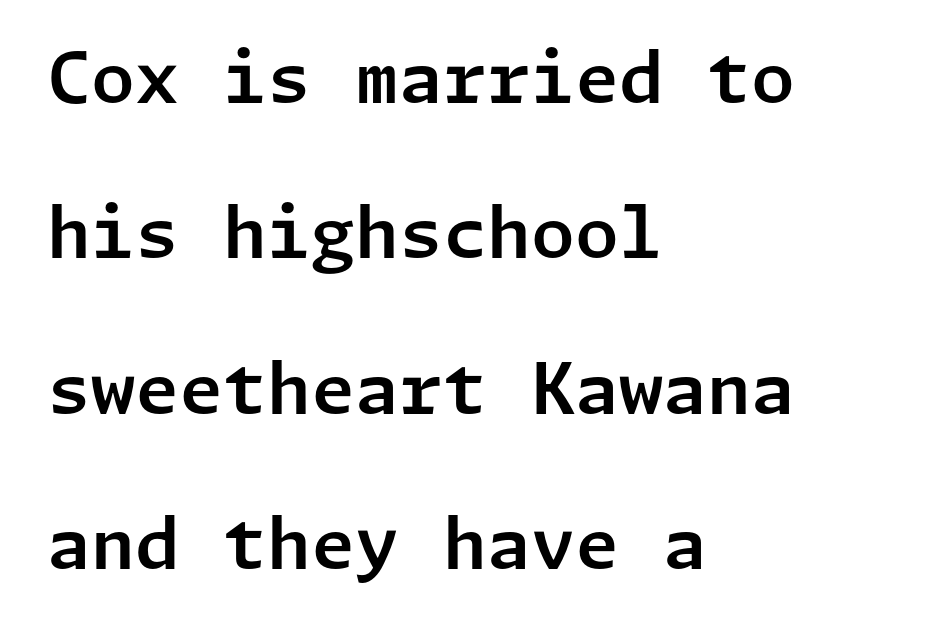
The image shows 71 px sans-serif type, upright; set left-aligned, loose line spacing (2.19x), normal letter spacing, not underlined; low stroke contrast and a medium x-height.
